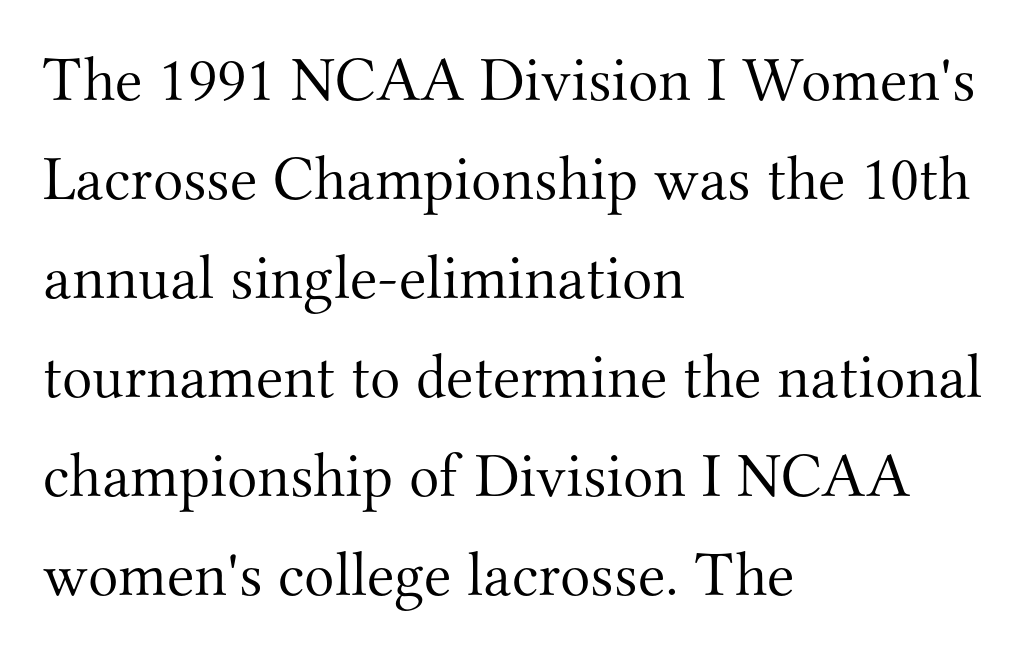
The image shows 63 px light serif type, upright; set left-aligned, normal line spacing (1.57x), normal letter spacing, not underlined; medium stroke contrast and a small x-height.
